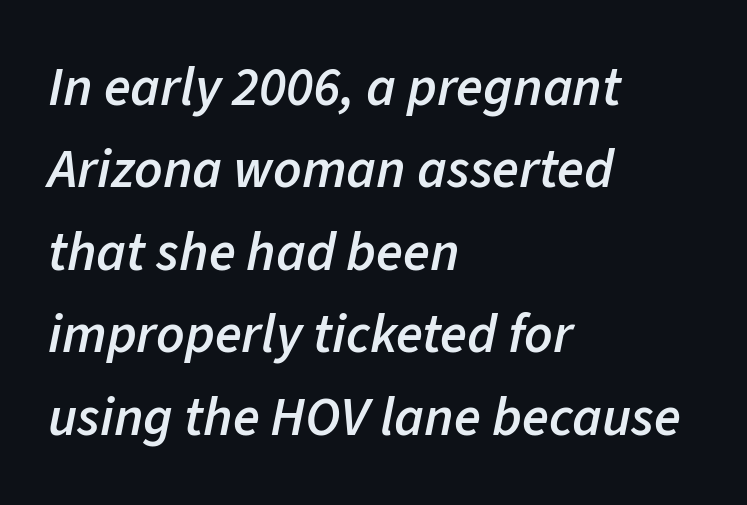
This sample is left-justified, so line endings fall wherever the words run out. The gap between lines stays unmarked. In terms of letterspacing, this is plain default setting. A normal amount of white space separates one row of letters from the next.
